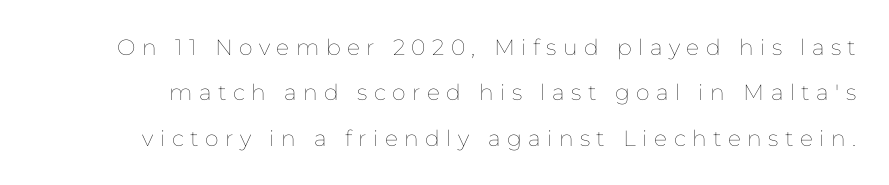
{"italic": "no", "bold": "no", "underline": "no", "line_spacing": "loose", "line_spacing_ratio": 2.06, "letter_spacing": "wide", "letter_spacing_em": 0.29, "glyph_px": 22}
